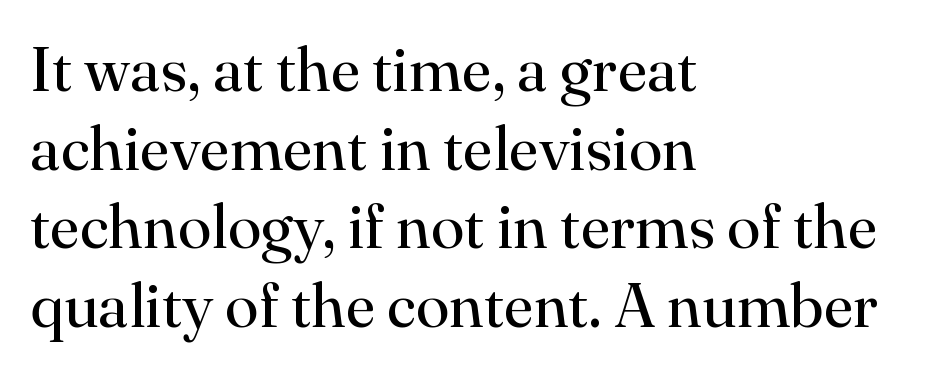
The image shows 62 px regular-weight serif type, upright; set left-aligned, normal line spacing (1.27x), normal letter spacing, not underlined; high stroke contrast and a small x-height.
